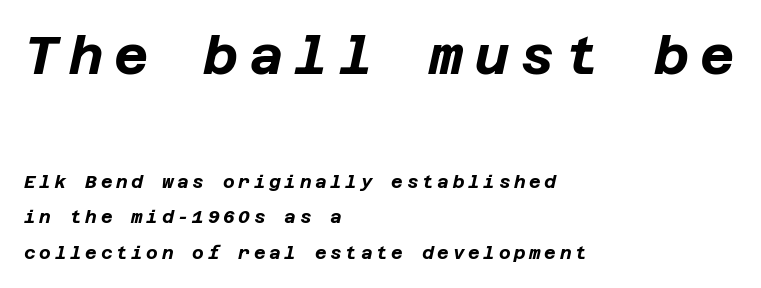
{"italic": "yes", "lean": "right", "slant_degrees": 12, "bold": "yes", "weight": "bold", "width": "normal", "stroke_contrast": "low", "x_height": "large", "underline": "no", "align": "left", "line_spacing": "loose", "line_spacing_ratio": 1.97, "letter_spacing": "wide", "letter_spacing_em": 0.2, "larger_block": "first", "size_ratio": 2.94, "glyph_px": 53}
